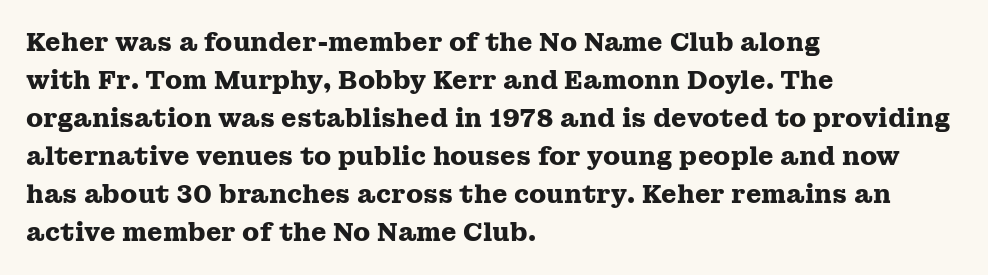
Q: Is the text bold? A: Yes.
Q: Is the text italic (slanted)? A: No, it is upright.
Q: Is the text underlined? A: No.
Q: How is the paragraph aligned? A: Left-aligned.
Q: Is the spacing between letters normal or unusually wide? A: Normal.
Q: Is the spacing between lines tight, normal or loose? A: Normal.
